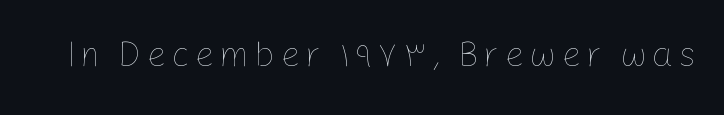
The image shows 35 px thin type, upright; set not underlined; low stroke contrast and a medium x-height.
